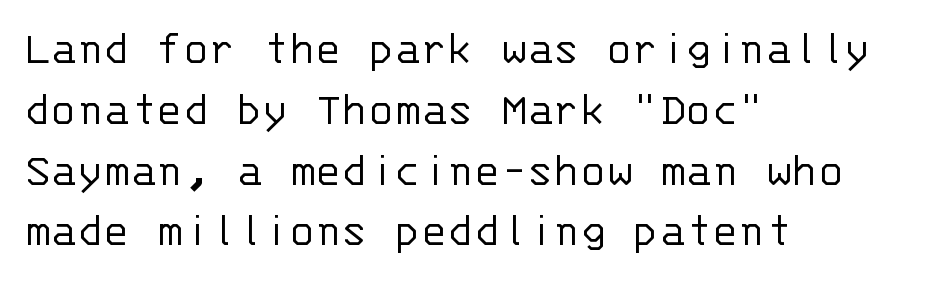
Q: Is the text bold? A: No.
Q: Is the text italic (slanted)? A: No, it is upright.
Q: Is the typeface a serif or a sans-serif typeface? A: Sans-serif.
Q: Is the text underlined? A: No.
Q: How is the paragraph aligned? A: Left-aligned.
Q: Is the spacing between letters normal or unusually wide? A: Normal.
Q: Width (condensed, normal, or wide)? A: Normal.
Q: Stroke contrast? A: Low.
Q: x-height? A: Large.
Q: Monospaced? A: Yes.
